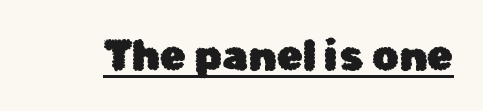
Decoration check: the copy is underlined. Tracking value appears to be zero — textbook default spacing. This sample has the flowing, uneven cadence of proportional lettering. It's the straight-up-and-down kind of type. The letters carry no serifs — their stems end cleanly without finishing strokes.
